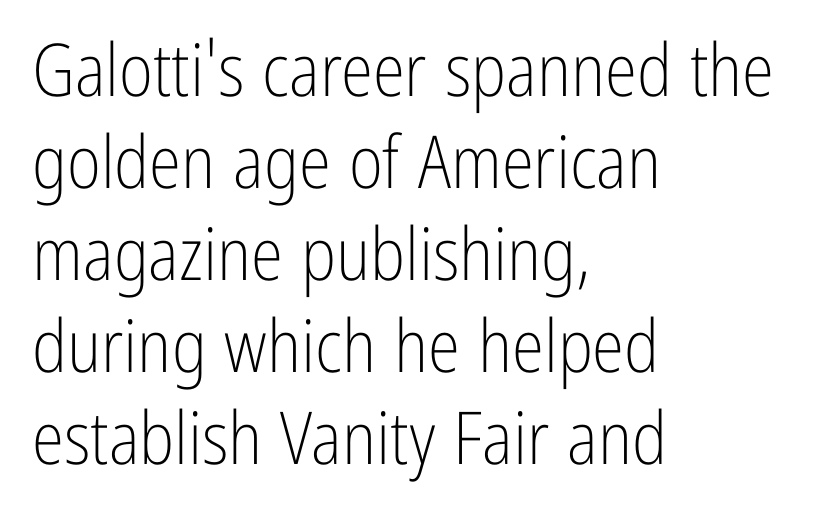
The image shows 73 px light, condensed sans-serif type, upright; set left-aligned, normal line spacing (1.26x), normal letter spacing, not underlined; low stroke contrast and a medium x-height.
